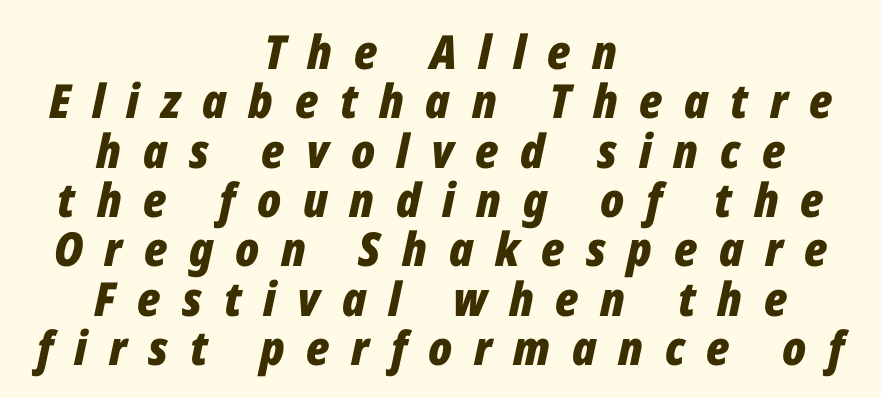
{"italic": "yes", "lean": "right", "slant_degrees": 12, "bold": "yes", "weight": "bold", "width": "condensed", "stroke_contrast": "low", "x_height": "medium", "monospaced": "no", "underline": "no", "align": "center", "line_spacing": "tight", "line_spacing_ratio": 1.05, "letter_spacing": "wide", "letter_spacing_em": 0.46, "glyph_px": 47}
